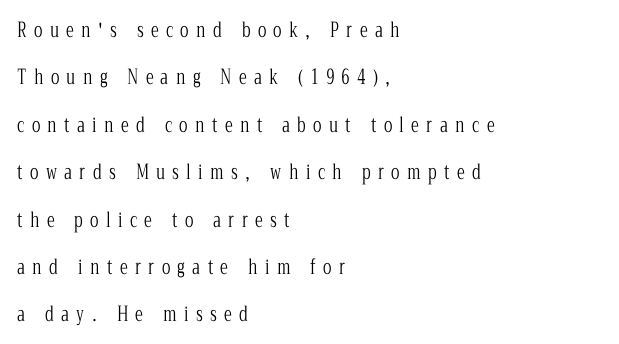
Q: Is the text bold? A: No.
Q: Is the text italic (slanted)? A: No, it is upright.
Q: Is the text underlined? A: No.
Q: How is the paragraph aligned? A: Left-aligned.
Q: Is the spacing between letters normal or unusually wide? A: Unusually wide.
Q: Is the spacing between lines tight, normal or loose? A: Loose.
